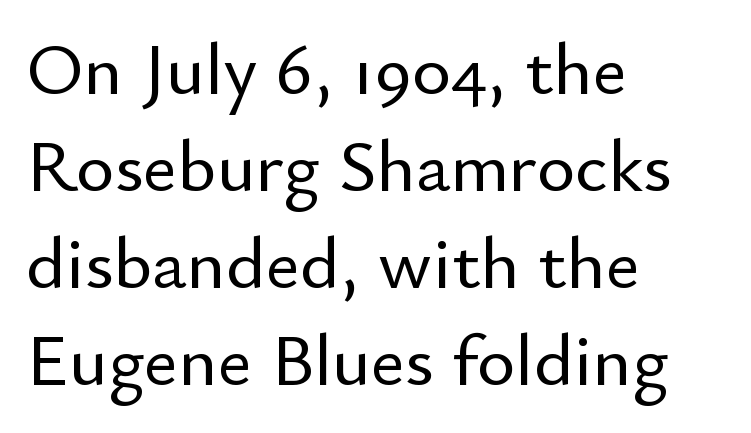
Has an underline been added? It has not. Do the characters align in a grid? No, the font is proportional. Summary of vertical rhythm: regular, with standard interline spacing. No extra tracking has been applied to these lines.
